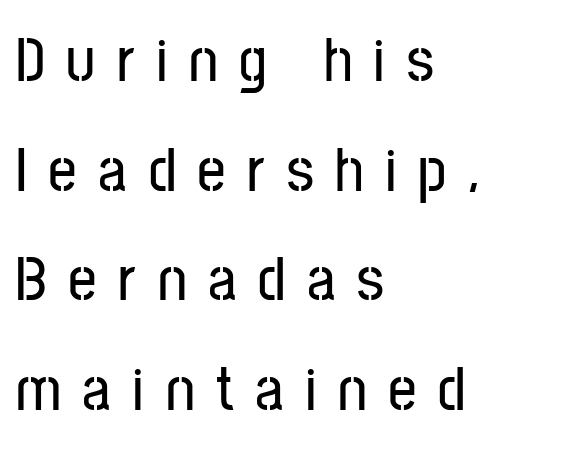
Q: Is the text italic (slanted)? A: No, it is upright.
Q: Is the typeface a serif or a sans-serif typeface? A: Sans-serif.
Q: Is the text underlined? A: No.
Q: How is the paragraph aligned? A: Left-aligned.
Q: Is the spacing between letters normal or unusually wide? A: Unusually wide.
Q: Width (condensed, normal, or wide)? A: Condensed.
Q: Stroke contrast? A: Low.
Q: x-height? A: Medium.
Q: Monospaced? A: No.
